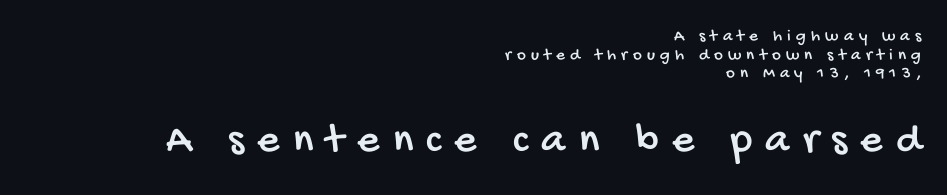
{"serif": "no", "width": "condensed", "stroke_contrast": "low", "x_height": "large", "monospaced": "no", "underline": "no", "align": "right", "line_spacing": "tight", "line_spacing_ratio": 1.1, "letter_spacing": "wide", "letter_spacing_em": 0.31, "larger_block": "second", "size_ratio": 2.53, "glyph_px": 43}
